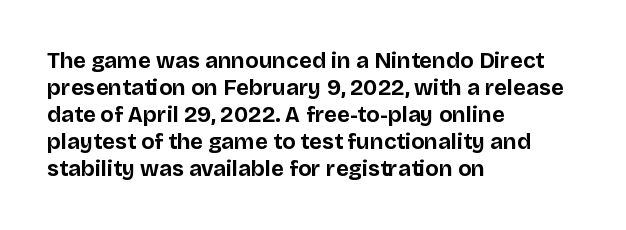
{"italic": "no", "bold": "yes", "underline": "no", "align": "left", "line_spacing_ratio": 1.23, "letter_spacing": "normal", "letter_spacing_em": 0.0, "glyph_px": 22}
